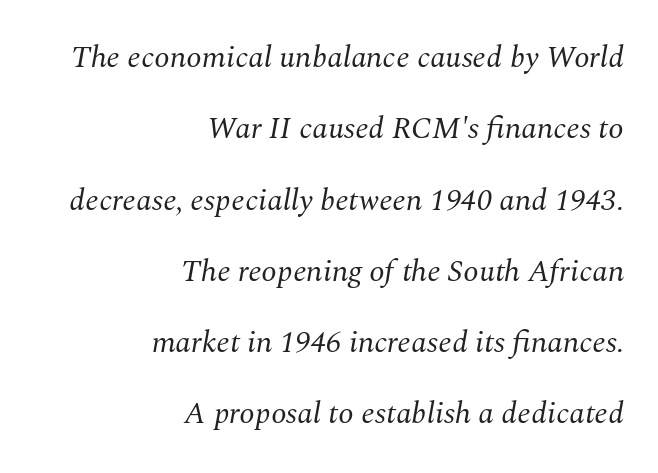
This rendering uses right alignment, leaving the left contour irregular. The whole block is typeset with a tilt. The glyphs in this specimen are seriffed. Horizontal bands of white between lines are thick stripes. Stems and bowls with no extra thickness — not bold. Honestly, there is no underline to notice here at all.
